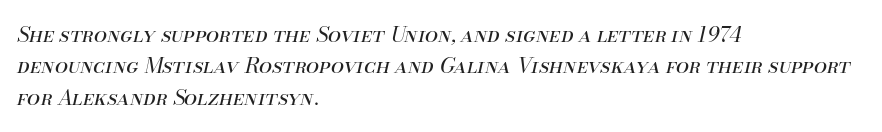
Q: Is the text bold? A: No.
Q: Is the text italic (slanted)? A: Yes, it leans right by about 13 degrees.
Q: Is the text underlined? A: No.
Q: How is the paragraph aligned? A: Left-aligned.
Q: Is the spacing between letters normal or unusually wide? A: Normal.
Q: Is the spacing between lines tight, normal or loose? A: Normal.
